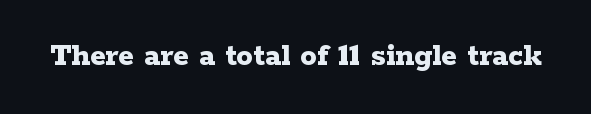
{"serif": "yes", "italic": "no", "bold": "yes", "weight": "bold", "width": "wide", "stroke_contrast": "low", "x_height": "medium", "monospaced": "no", "underline": "no", "letter_spacing": "normal", "letter_spacing_em": 0.0, "glyph_px": 33}
